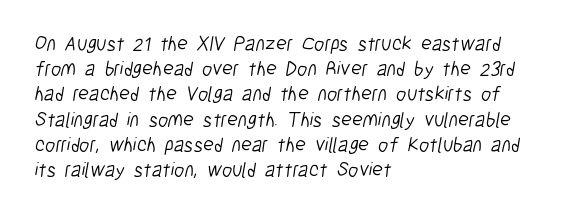
The tracking reads as untouched default to a designer's eye. The ragged edge is on the right, which tells us the setting is flush left. Think standard paragraph weight, or any step lighter than that. The rendering uses a moderate line-height, typical for paragraphs.
